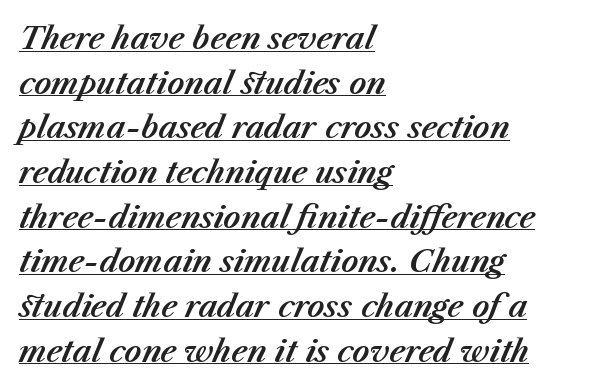
The image shows 30 px text type, italic (leaning right); set left-aligned, normal line spacing (1.49x), normal letter spacing, underlined; medium stroke contrast and a medium x-height.
